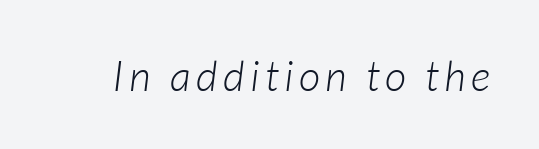
Q: Is the text bold? A: No.
Q: Is the text italic (slanted)? A: Yes, it leans right by about 7 degrees.
Q: Is the text underlined? A: No.
Q: Width (condensed, normal, or wide)? A: Normal.
Q: Stroke contrast? A: Low.
Q: x-height? A: Medium.
Q: Monospaced? A: No.
